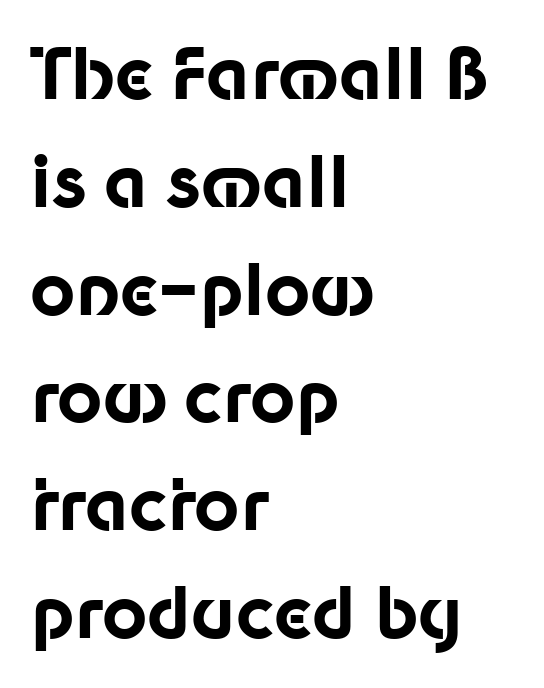
The image shows 70 px bold sans-serif type, upright; set left-aligned, normal line spacing (1.54x), normal letter spacing, not underlined; low stroke contrast and a medium x-height.
